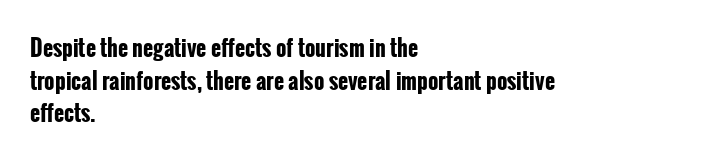
The letters stand straight up with perfectly vertical stems. Vertical spacing — default. Beneath every word, the page is bare. Typeset ragged right — the left edge is the straight one.
